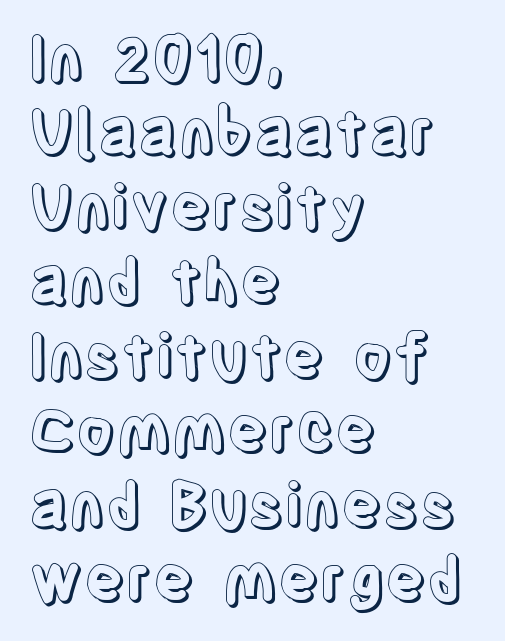
Q: Is the text italic (slanted)? A: No, it is upright.
Q: Is the text underlined? A: No.
Q: How is the paragraph aligned? A: Left-aligned.
Q: Is the spacing between letters normal or unusually wide? A: Normal.
Q: Width (condensed, normal, or wide)? A: Condensed.
Q: x-height? A: Large.
Q: Monospaced? A: No.
